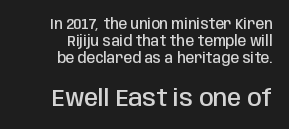
{"italic": "no", "bold": "semi", "underline": "no", "align": "right", "line_spacing_ratio": 1.22, "letter_spacing": "normal", "letter_spacing_em": 0.0, "larger_block": "second", "size_ratio": 1.64, "glyph_px": 23}
